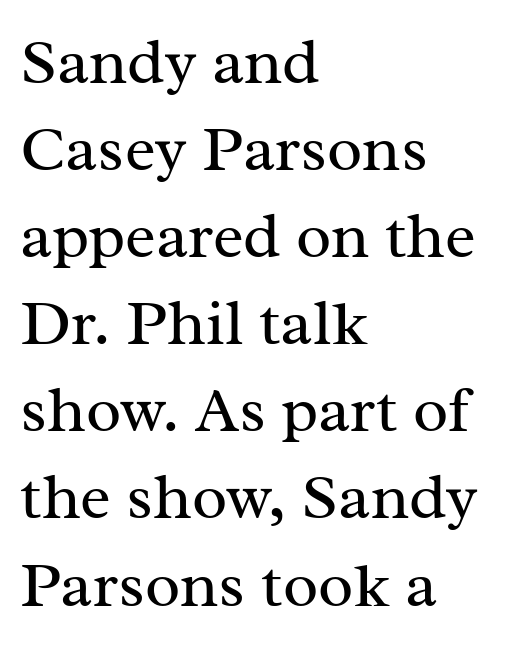
Q: Is the text bold? A: No.
Q: Is the text italic (slanted)? A: No, it is upright.
Q: Is the typeface a serif or a sans-serif typeface? A: Serif.
Q: Is the text underlined? A: No.
Q: How is the paragraph aligned? A: Left-aligned.
Q: Is the spacing between letters normal or unusually wide? A: Normal.
Q: Is the spacing between lines tight, normal or loose? A: Normal.
Q: Width (condensed, normal, or wide)? A: Normal.
Q: Stroke contrast? A: Medium.
Q: x-height? A: Medium.
Q: Monospaced? A: No.
